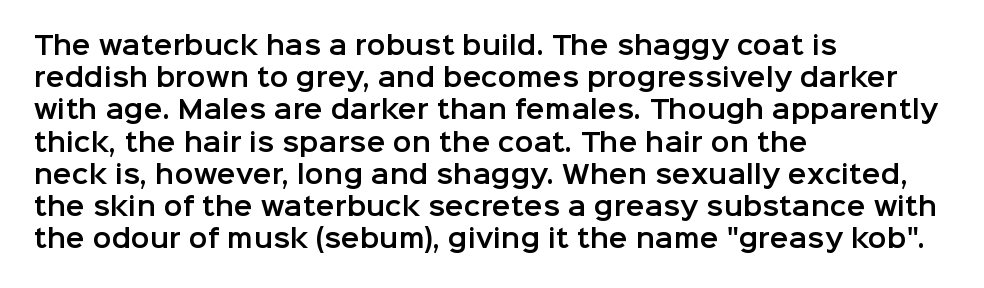
Q: Is the text italic (slanted)? A: No, it is upright.
Q: Is the text underlined? A: No.
Q: How is the paragraph aligned? A: Left-aligned.
Q: Is the spacing between letters normal or unusually wide? A: Normal.
Q: Is the spacing between lines tight, normal or loose? A: Normal.
